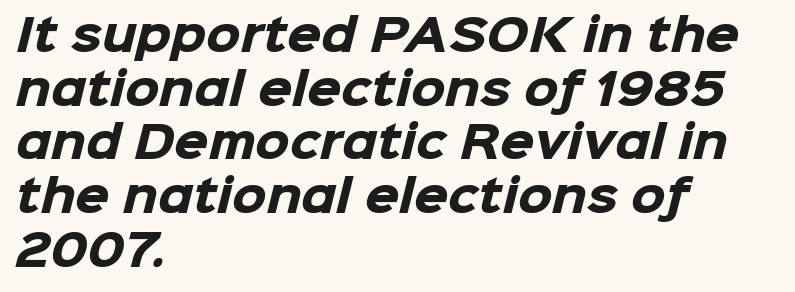
Q: Is the text bold? A: Yes.
Q: Is the typeface a serif or a sans-serif typeface? A: Sans-serif.
Q: Is the text underlined? A: No.
Q: How is the paragraph aligned? A: Left-aligned.
Q: Is the spacing between letters normal or unusually wide? A: Normal.
Q: Width (condensed, normal, or wide)? A: Normal.
Q: Stroke contrast? A: Low.
Q: x-height? A: Medium.
Q: Monospaced? A: No.
